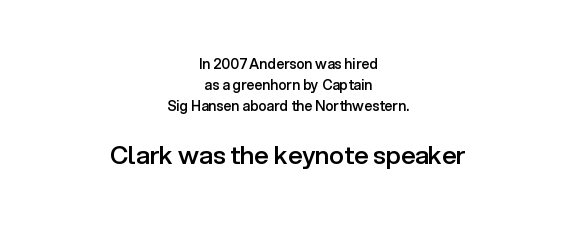
Q: Is the text bold? A: Semi-bold.
Q: Is the text italic (slanted)? A: No, it is upright.
Q: Is the text underlined? A: No.
Q: How is the paragraph aligned? A: Centered.
Q: Is the spacing between letters normal or unusually wide? A: Normal.
Q: Is the spacing between lines tight, normal or loose? A: Normal.
Q: Which block of text is set in a larger size, the first (top) or the second (bottom)? A: The second (bottom) one.
